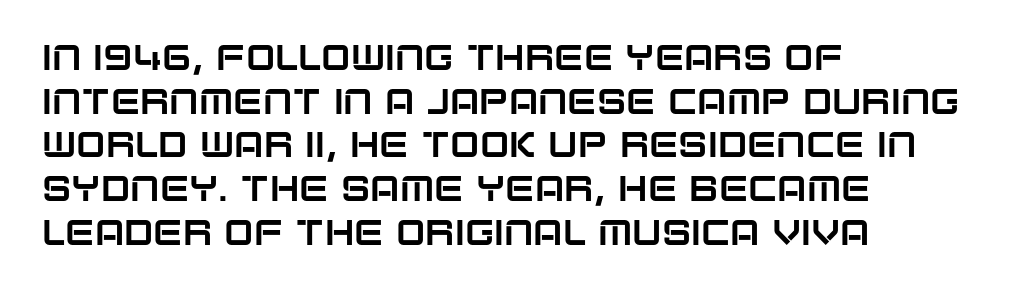
Q: Is the text italic (slanted)? A: No, it is upright.
Q: Is the typeface a serif or a sans-serif typeface? A: Sans-serif.
Q: Is the text underlined? A: No.
Q: How is the paragraph aligned? A: Left-aligned.
Q: Is the spacing between letters normal or unusually wide? A: Normal.
Q: Is the spacing between lines tight, normal or loose? A: Normal.
Q: Width (condensed, normal, or wide)? A: Normal.
Q: Stroke contrast? A: Low.
Q: x-height? A: Large.
Q: Monospaced? A: No.
